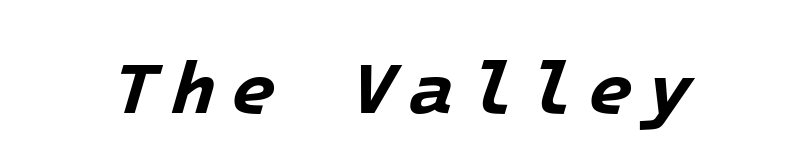
{"italic": "yes", "lean": "right", "slant_degrees": 16, "bold": "yes", "weight": "bold", "width": "normal", "stroke_contrast": "low", "x_height": "medium", "monospaced": "yes", "underline": "no", "glyph_px": 74}
